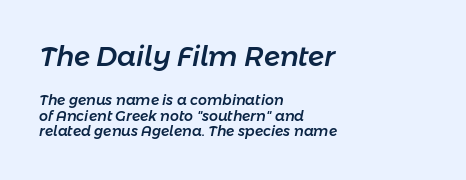
{"italic": "yes", "lean": "right", "slant_degrees": 11, "underline": "no", "align": "left", "line_spacing": "tight", "line_spacing_ratio": 1.12, "letter_spacing": "normal", "letter_spacing_em": 0.0, "larger_block": "first", "size_ratio": 1.93, "glyph_px": 27}
